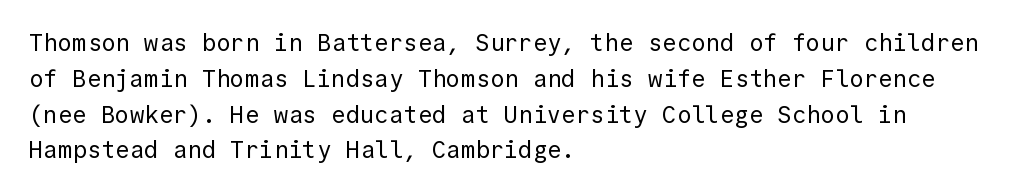
The image shows 24 px text type, upright; set left-aligned, normal line spacing (1.49x), normal letter spacing, not underlined.
